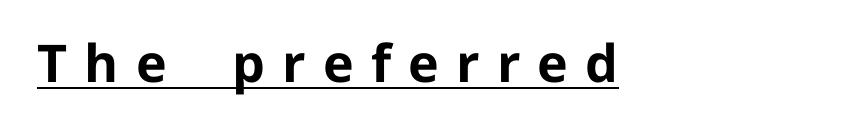
{"serif": "no", "italic": "no", "bold": "yes", "weight": "bold", "width": "normal", "stroke_contrast": "low", "x_height": "medium", "monospaced": "no", "underline": "yes", "align": "left", "letter_spacing": "wide", "letter_spacing_em": 0.33, "glyph_px": 52}
